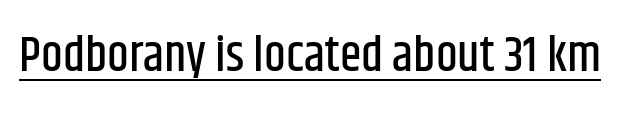
{"serif": "no", "italic": "no", "width": "condensed", "stroke_contrast": "low", "x_height": "large", "monospaced": "no", "underline": "yes", "letter_spacing": "normal", "letter_spacing_em": 0.0, "glyph_px": 49}
